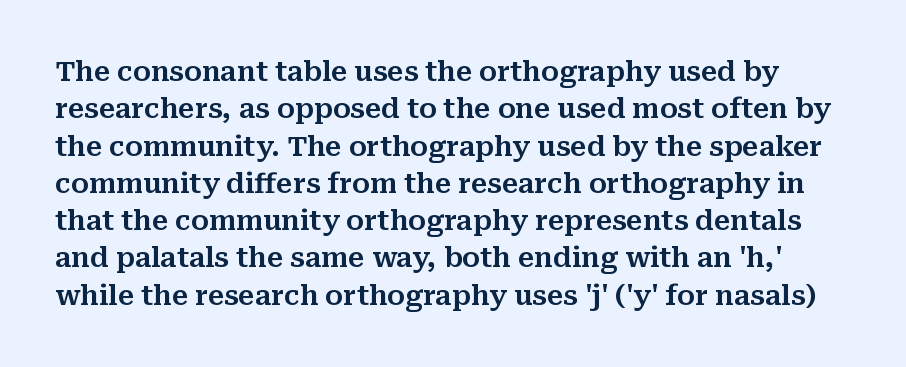
{"italic": "no", "underline": "no", "line_spacing": "normal", "line_spacing_ratio": 1.38, "letter_spacing": "normal", "letter_spacing_em": 0.0, "glyph_px": 27}
